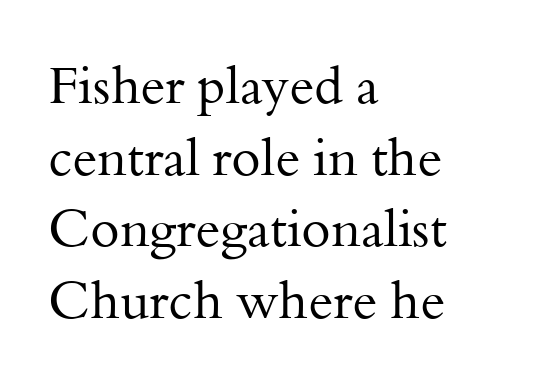
No extra tracking has been applied to these lines. When letters stand straight like this, we call the style roman or upright. Honestly, there is no underline to notice here at all. One glance says typical: line gaps are just what's usual. If you drew a ruler down the left edge, every line would touch it. Is the type heavy? It reads as light-to-regular instead.
